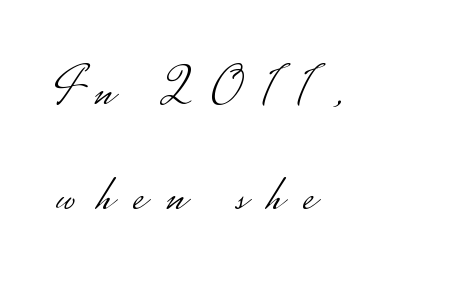
The image shows 52 px light, wide sans-serif type; set left-aligned, loose line spacing (2.01x), unusually wide letter spacing (+0.38 em), not underlined; low stroke contrast.
